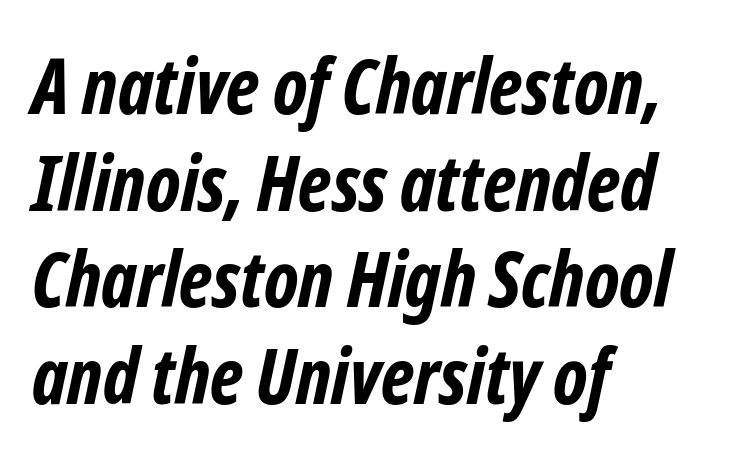
Does the type have serifs? No, each stem ends abruptly. A typesetter would call this proportional, since set widths differ per character. If you measured baseline to baseline, you'd find a middling distance. Heft: maximum for text — a bold. Underlining? Definitely not there.
